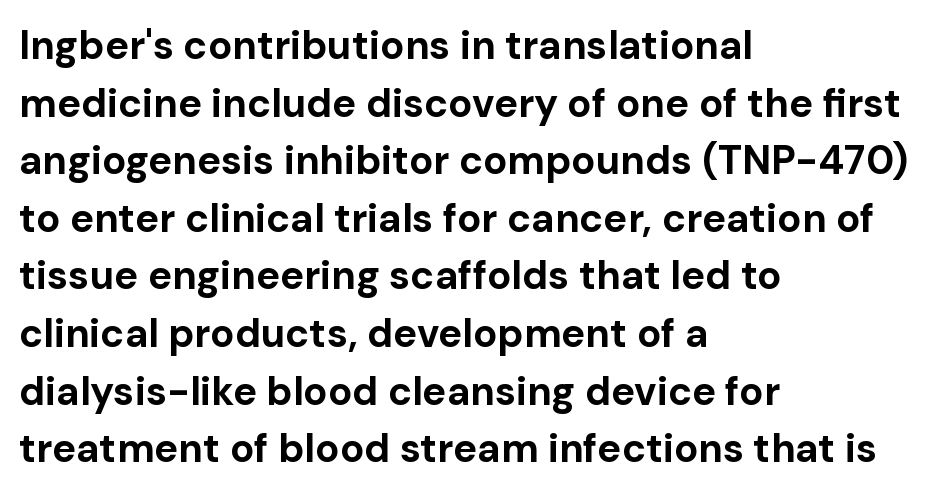
The image shows 40 px bold sans-serif type, upright; set left-aligned, normal line spacing (1.44x), normal letter spacing, not underlined; low stroke contrast and a medium x-height.
